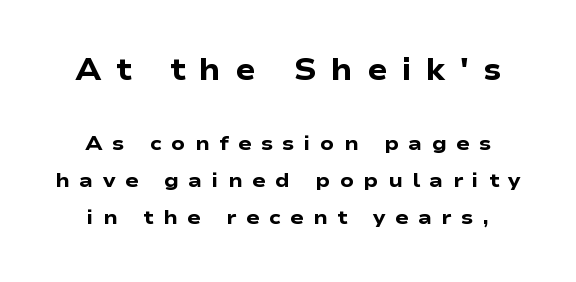
{"serif": "no", "italic": "no", "bold": "yes", "weight": "heavy", "width": "wide", "stroke_contrast": "low", "x_height": "medium", "monospaced": "no", "underline": "no", "line_spacing_ratio": 1.86, "letter_spacing": "wide", "letter_spacing_em": 0.47, "larger_block": "first", "size_ratio": 1.5, "glyph_px": 30}
